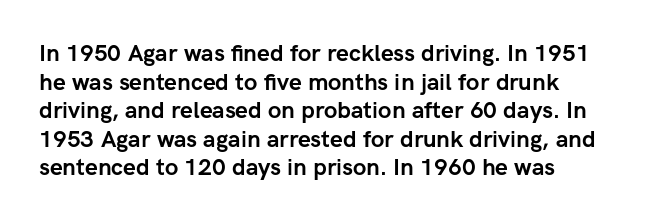
{"italic": "no", "bold": "yes", "underline": "no", "line_spacing_ratio": 1.24, "letter_spacing": "normal", "letter_spacing_em": 0.0, "glyph_px": 23}
